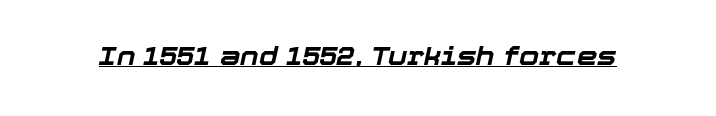
{"italic": "yes", "lean": "right", "slant_degrees": 12, "bold": "yes", "underline": "yes", "letter_spacing": "normal", "letter_spacing_em": 0.0, "glyph_px": 26}
